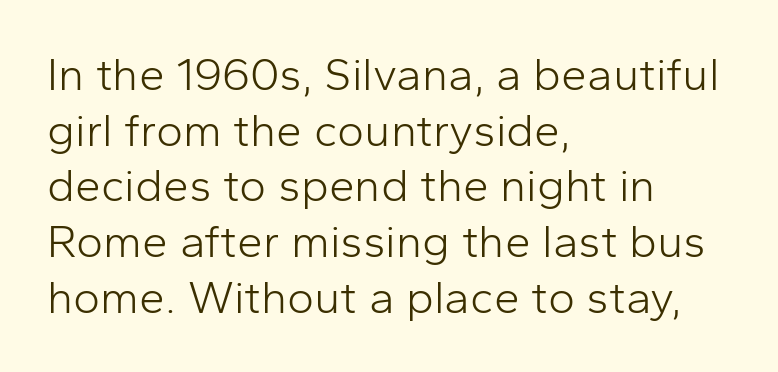
{"serif": "no", "italic": "no", "bold": "no", "weight": "light", "width": "normal", "stroke_contrast": "low", "x_height": "medium", "monospaced": "no", "underline": "no", "align": "left", "line_spacing_ratio": 1.21, "letter_spacing": "normal", "letter_spacing_em": 0.0, "glyph_px": 46}
